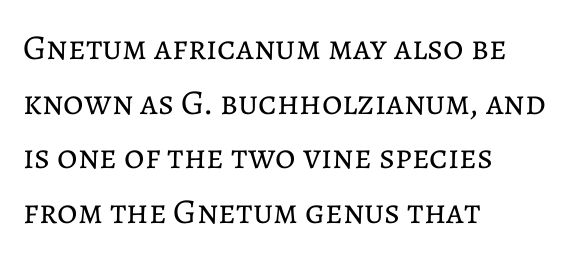
The image shows 35 px regular-weight type, upright; set left-aligned, normal line spacing (1.56x), normal letter spacing, not underlined; low stroke contrast and a medium x-height.
